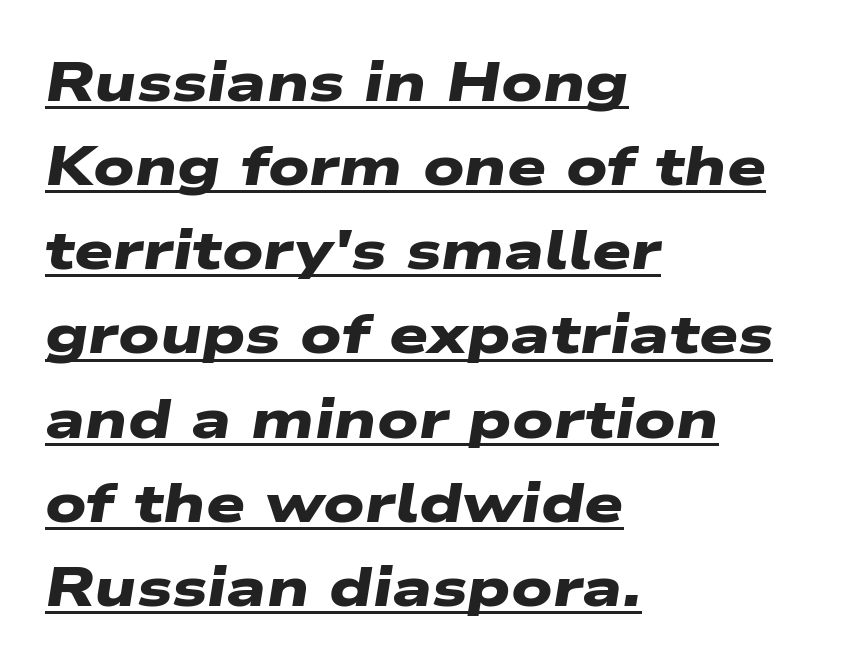
A typesetter would call this proportional, since set widths differ per character. Tracking value appears to be zero — textbook default spacing. Reading down the block, your eye returns to a fixed left position each line. Somebody hit Ctrl+U on this one — the words are underlined. Rows of type keep a routine distance in the vertical direction. Stroke terminals: plain, sans-serif.
